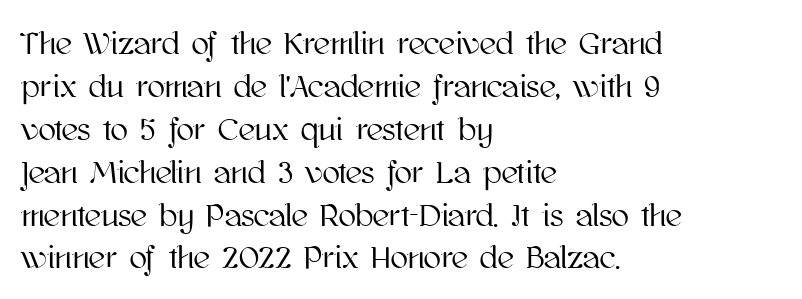
{"italic": "no", "width": "normal", "stroke_contrast": "high", "x_height": "medium", "monospaced": "no", "underline": "no", "align": "left", "line_spacing": "normal", "line_spacing_ratio": 1.34, "letter_spacing": "normal", "letter_spacing_em": 0.0, "glyph_px": 32}
